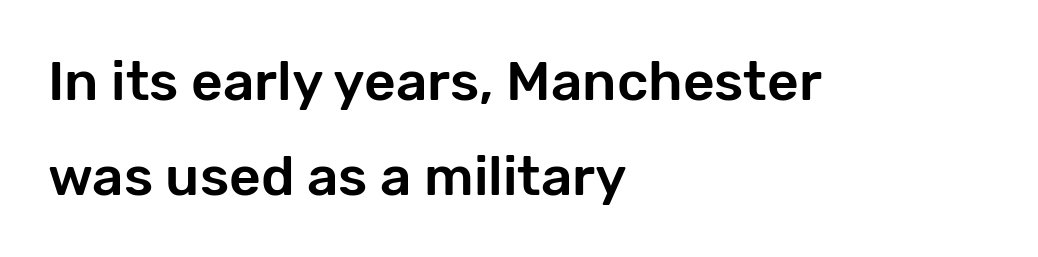
{"serif": "no", "italic": "no", "width": "normal", "stroke_contrast": "low", "x_height": "medium", "monospaced": "no", "underline": "no", "align": "left", "line_spacing_ratio": 1.72, "letter_spacing": "normal", "letter_spacing_em": 0.0, "glyph_px": 55}
